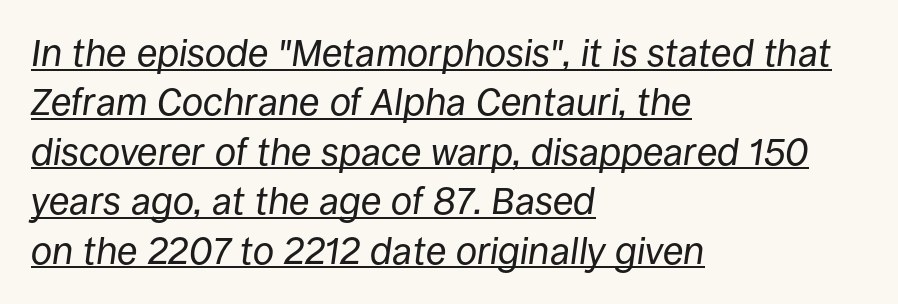
Notice how the stems are inclined rather than vertical — that's the hallmark of italics. Default kerning and tracking; the words read as compact shapes. Students, observe: this is what conventionally led text looks like. The ragged edge is on the right, which tells us the setting is flush left.
